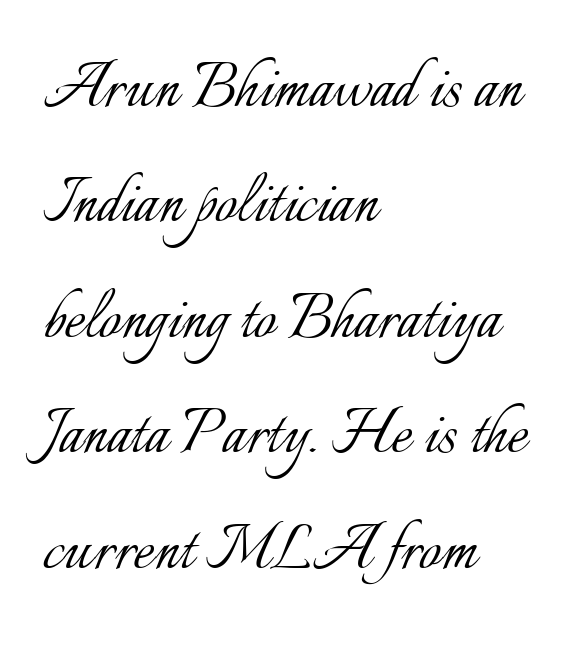
{"bold": "no", "weight": "light", "width": "normal", "stroke_contrast": "low", "x_height": "small", "monospaced": "no", "underline": "no", "align": "left", "line_spacing": "normal", "line_spacing_ratio": 1.5, "letter_spacing": "normal", "letter_spacing_em": 0.0, "glyph_px": 77}
